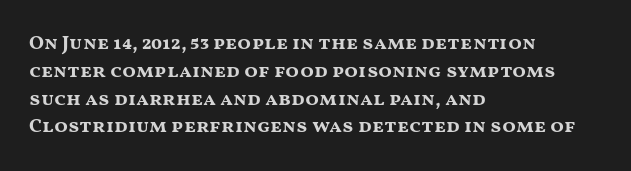
The image shows 20 px bold type, upright; set left-aligned, normal line spacing (1.39x), normal letter spacing, not underlined.
